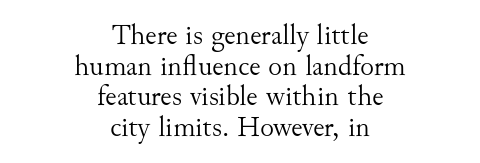
{"serif": "yes", "italic": "no", "bold": "no", "weight": "light", "width": "normal", "stroke_contrast": "medium", "x_height": "small", "monospaced": "no", "underline": "no", "align": "center", "line_spacing": "tight", "line_spacing_ratio": 1.06, "letter_spacing": "normal", "letter_spacing_em": 0.0, "glyph_px": 29}
